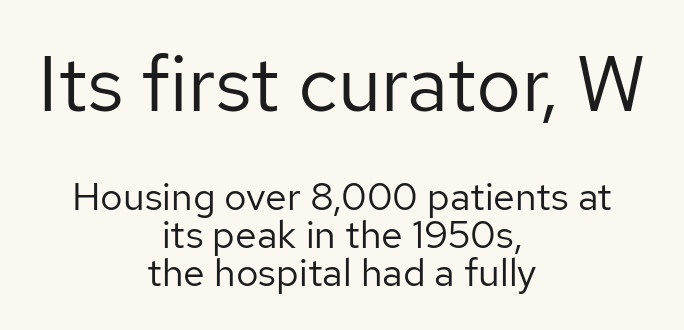
{"serif": "no", "italic": "no", "bold": "no", "weight": "regular", "width": "normal", "stroke_contrast": "low", "x_height": "medium", "monospaced": "no", "underline": "no", "align": "center", "line_spacing": "tight", "line_spacing_ratio": 0.98, "letter_spacing": "normal", "letter_spacing_em": 0.0, "larger_block": "first", "size_ratio": 2.0, "glyph_px": 78}
